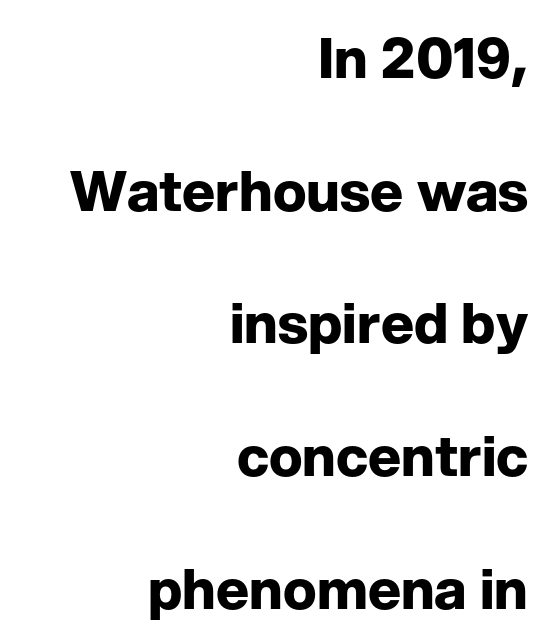
The image shows 56 px bold sans-serif type, upright; set right-aligned, loose line spacing (2.37x), normal letter spacing, not underlined; low stroke contrast and a medium x-height.
